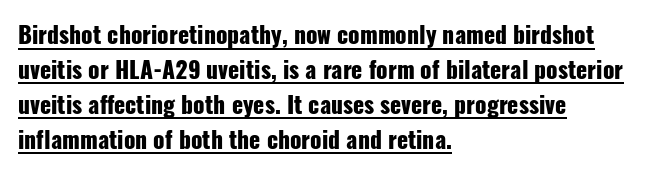
The image shows 23 px bold type, upright; set left-aligned, normal line spacing (1.52x), normal letter spacing, underlined.
